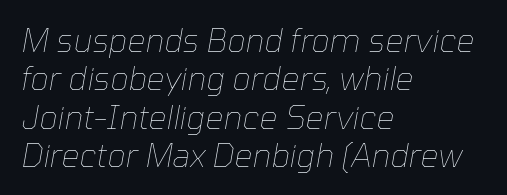
The image shows 32 px thin type, italic (leaning right); set left-aligned, line spacing 1.2x, normal letter spacing, not underlined; low stroke contrast and a medium x-height.
